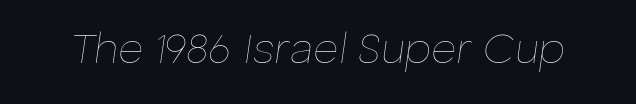
{"italic": "yes", "lean": "right", "slant_degrees": 8, "bold": "no", "weight": "thin", "width": "normal", "stroke_contrast": "low", "x_height": "medium", "monospaced": "no", "underline": "no", "letter_spacing": "normal", "letter_spacing_em": 0.0, "glyph_px": 43}
